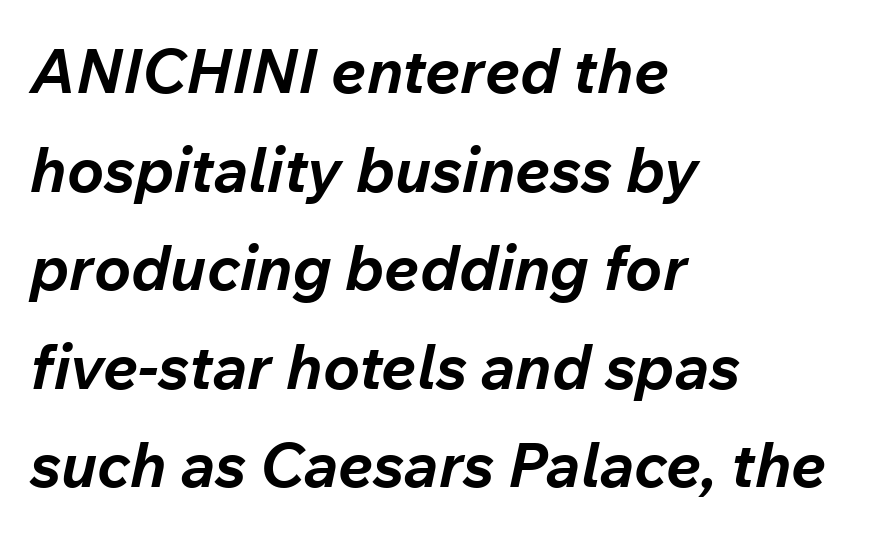
{"italic": "yes", "lean": "right", "slant_degrees": 12, "bold": "yes", "weight": "bold", "width": "normal", "stroke_contrast": "low", "x_height": "medium", "monospaced": "no", "underline": "no", "align": "left", "line_spacing": "normal", "line_spacing_ratio": 1.59, "letter_spacing": "normal", "letter_spacing_em": 0.0, "glyph_px": 62}
